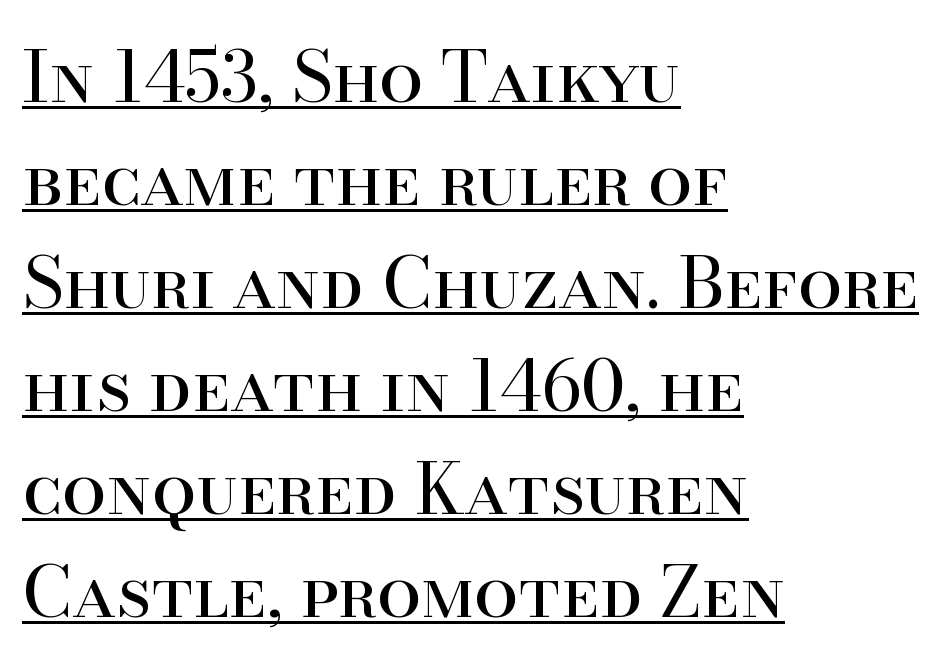
{"serif": "yes", "italic": "no", "bold": "no", "weight": "regular", "width": "normal", "stroke_contrast": "high", "x_height": "small", "monospaced": "no", "underline": "yes", "align": "left", "line_spacing": "normal", "line_spacing_ratio": 1.45, "letter_spacing": "normal", "letter_spacing_em": 0.0, "glyph_px": 71}
